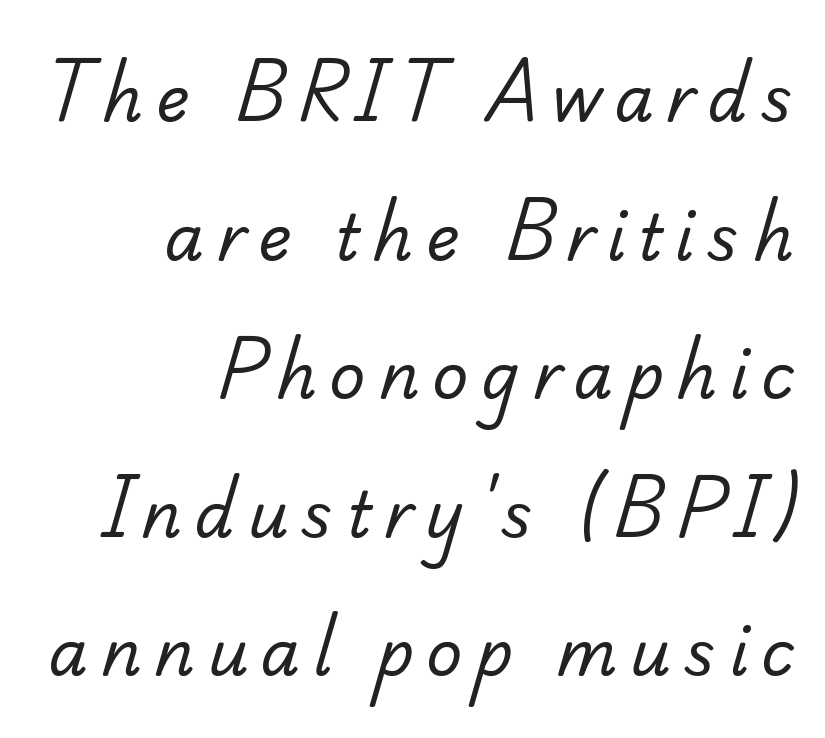
Q: Is the text bold? A: No.
Q: Is the typeface a serif or a sans-serif typeface? A: Serif.
Q: Is the text underlined? A: No.
Q: How is the paragraph aligned? A: Right-aligned.
Q: Is the spacing between letters normal or unusually wide? A: Unusually wide.
Q: Is the spacing between lines tight, normal or loose? A: Loose.
Q: Width (condensed, normal, or wide)? A: Normal.
Q: Stroke contrast? A: Low.
Q: x-height? A: Small.
Q: Monospaced? A: No.
